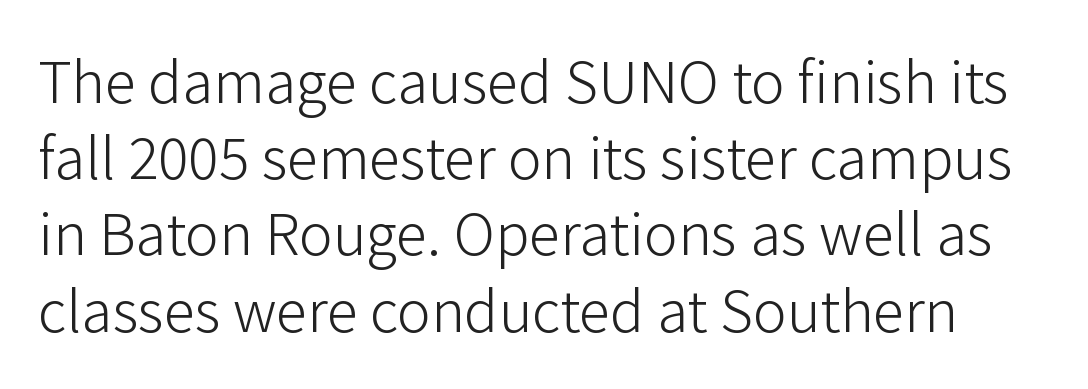
The image shows 63 px light sans-serif type, upright; set line spacing 1.21x, normal letter spacing, not underlined; low stroke contrast and a medium x-height.
